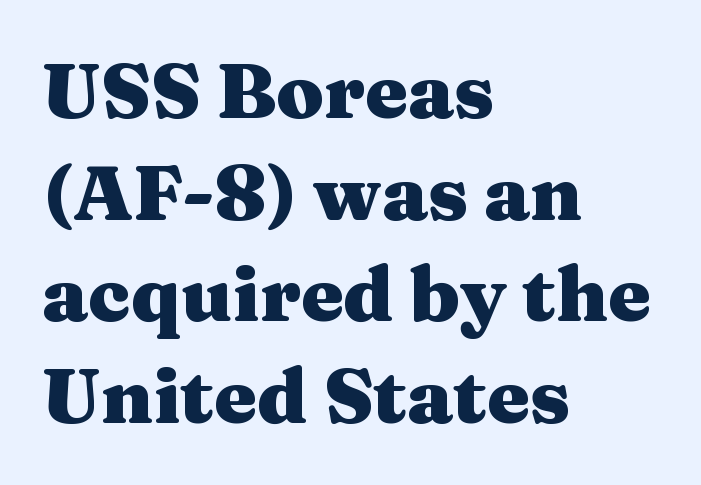
The image shows 77 px heavy, wide serif type, upright; set left-aligned, normal line spacing (1.32x), normal letter spacing, not underlined; medium stroke contrast and a medium x-height.
